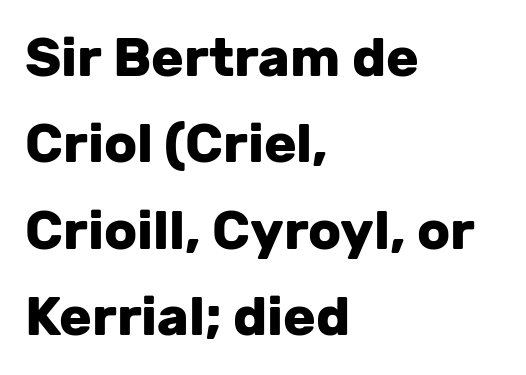
The image shows 54 px heavy sans-serif type, upright; set left-aligned, normal line spacing (1.6x), normal letter spacing, not underlined; low stroke contrast and a medium x-height.
